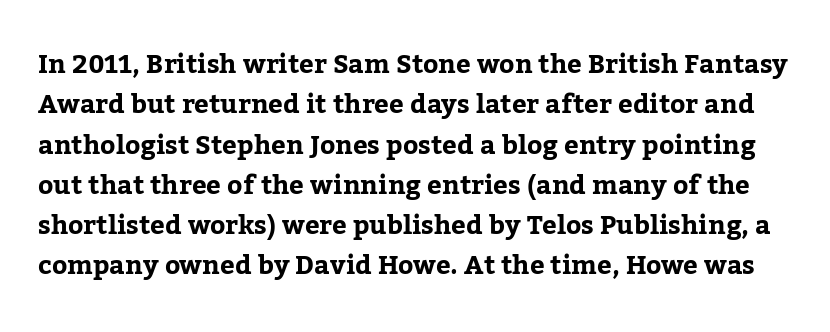
The image shows 26 px bold type, upright; set normal line spacing (1.55x), normal letter spacing, not underlined.
